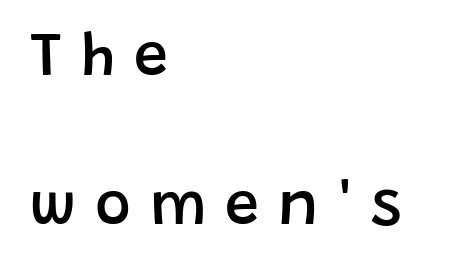
{"serif": "no", "italic": "no", "bold": "semi", "weight": "semibold", "width": "normal", "stroke_contrast": "low", "x_height": "large", "monospaced": "no", "underline": "no", "align": "left", "line_spacing": "loose", "line_spacing_ratio": 2.44, "letter_spacing": "wide", "letter_spacing_em": 0.31, "glyph_px": 61}
